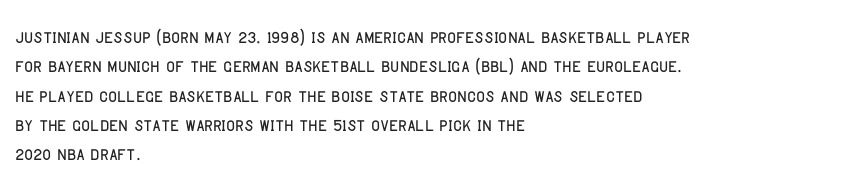
Q: Is the text italic (slanted)? A: No, it is upright.
Q: Is the text underlined? A: No.
Q: How is the paragraph aligned? A: Left-aligned.
Q: Is the spacing between letters normal or unusually wide? A: Normal.
